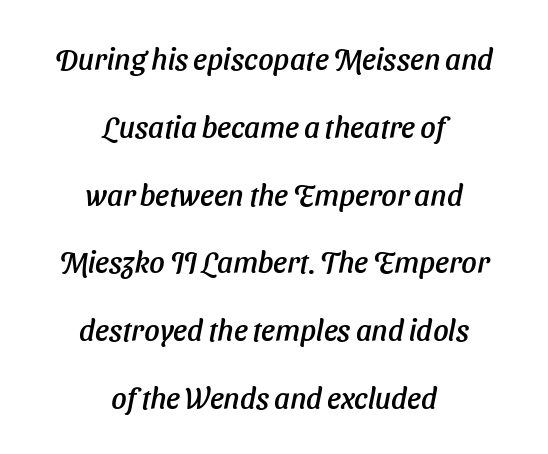
A typesetter would call this proportional, since set widths differ per character. Every row of glyphs is offset so its center matches the block's center. Is there much room between lines? Yes — plenty of vertical air separates them. The space beneath each line is pristine and unruled.
